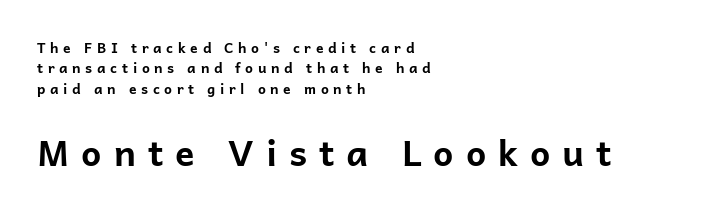
{"serif": "no", "italic": "no", "bold": "yes", "weight": "bold", "width": "normal", "stroke_contrast": "low", "x_height": "medium", "monospaced": "no", "underline": "no", "align": "left", "line_spacing": "normal", "line_spacing_ratio": 1.45, "letter_spacing": "wide", "letter_spacing_em": 0.33, "larger_block": "second", "size_ratio": 2.57, "glyph_px": 36}
